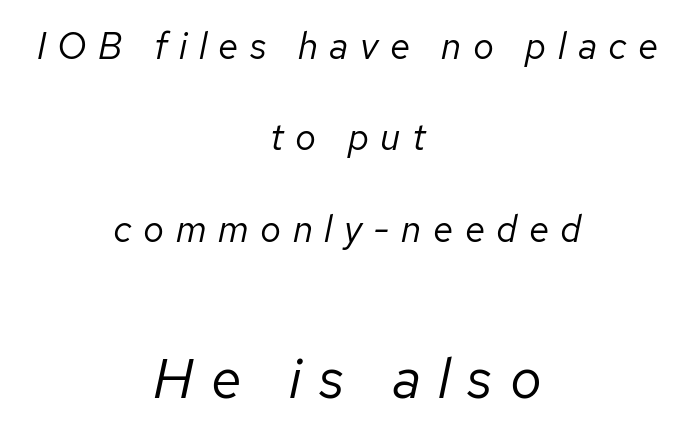
Q: Is the text bold? A: No.
Q: Is the text italic (slanted)? A: Yes, it leans right by about 12 degrees.
Q: Is the text underlined? A: No.
Q: How is the paragraph aligned? A: Centered.
Q: Is the spacing between letters normal or unusually wide? A: Unusually wide.
Q: Is the spacing between lines tight, normal or loose? A: Loose.
Q: Which block of text is set in a larger size, the first (top) or the second (bottom)? A: The second (bottom) one.
Q: Width (condensed, normal, or wide)? A: Normal.
Q: Stroke contrast? A: Low.
Q: x-height? A: Medium.
Q: Monospaced? A: No.
